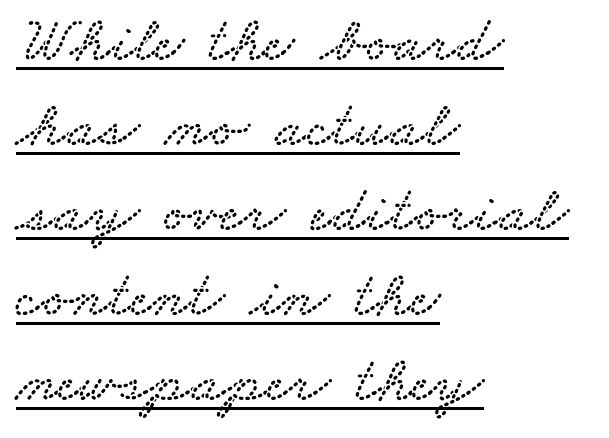
The image shows 64 px wide serif type; set left-aligned, normal line spacing (1.33x), normal letter spacing, underlined; low stroke contrast and a small x-height.
